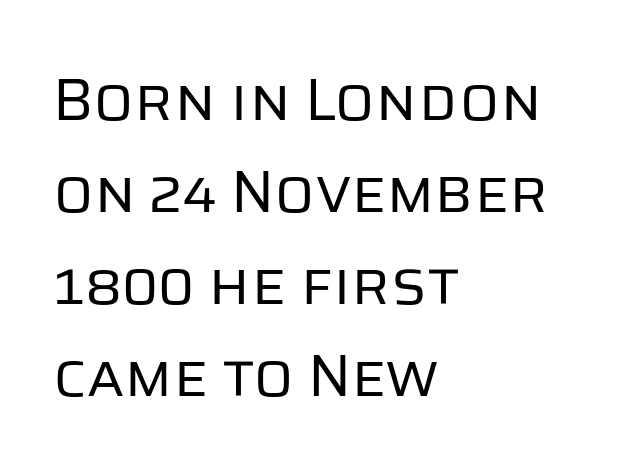
Is this a sans? Yes — the strokes have no serifs. This is the regular roman posture of the typeface. These lines are set flush left with a ragged right edge. Is this a heavy cut? Hardly; it is regular or lighter.
